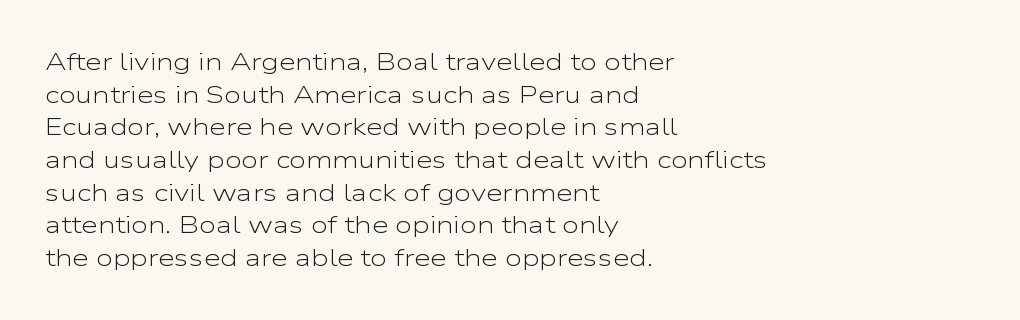
Q: Is the text bold? A: No.
Q: Is the text italic (slanted)? A: No, it is upright.
Q: Is the text underlined? A: No.
Q: How is the paragraph aligned? A: Left-aligned.
Q: Is the spacing between letters normal or unusually wide? A: Normal.
Q: Is the spacing between lines tight, normal or loose? A: Normal.
